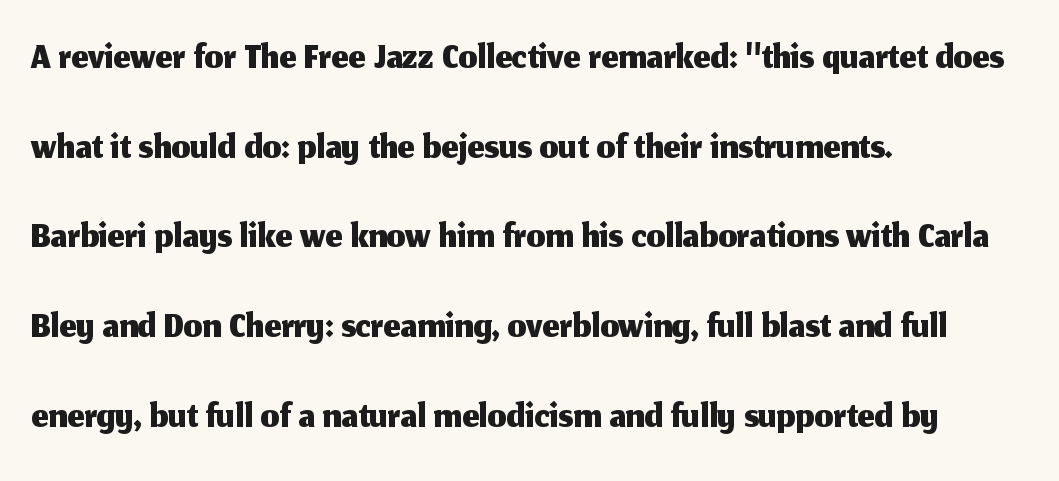
This sample is left-justified, so line endings fall wherever the words run out. The characters display no serif detailing; their extremities are plain. Glyph-to-glyph distance matches everyday printed text. Has an underline been added? It has not.
